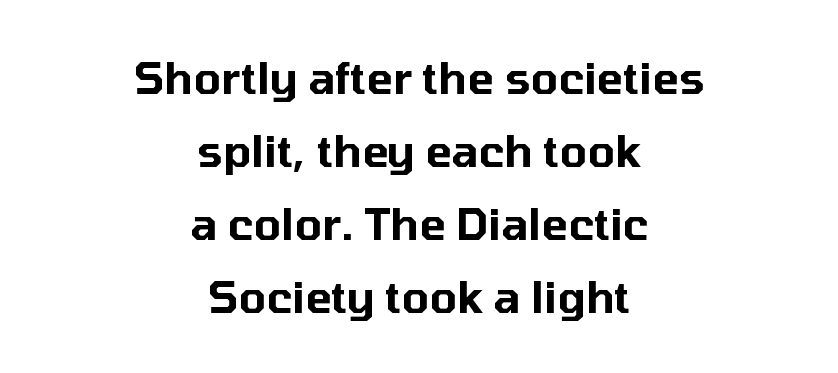
Lines of text with bare space underneath. The face used here is rendered with its standard letterfit. Line starts and ends both wander, symmetrically. Nope, not italic — everything's standing straight. Font category for this specimen: sans-serif. You could not count columns in this text — the font is proportionally spaced.
